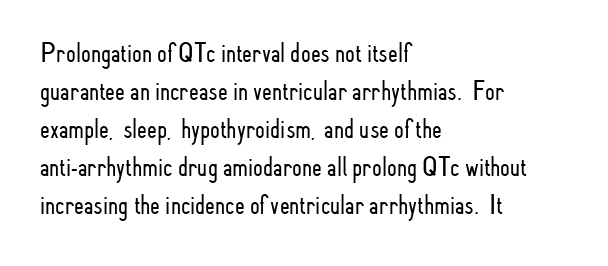
Q: Is the text bold? A: No.
Q: Is the text italic (slanted)? A: No, it is upright.
Q: Is the typeface a serif or a sans-serif typeface? A: Sans-serif.
Q: Is the text underlined? A: No.
Q: How is the paragraph aligned? A: Left-aligned.
Q: Is the spacing between letters normal or unusually wide? A: Normal.
Q: Is the spacing between lines tight, normal or loose? A: Normal.
Q: Width (condensed, normal, or wide)? A: Condensed.
Q: Stroke contrast? A: Low.
Q: x-height? A: Small.
Q: Monospaced? A: No.
